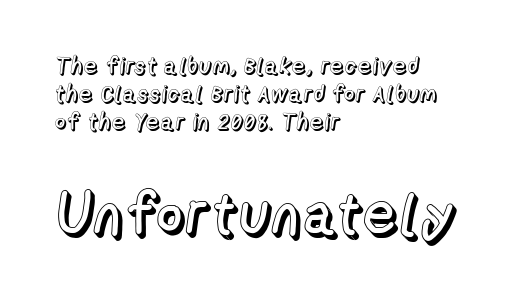
Reading top to bottom, the characters get bigger at the block break. The paragraph has a hard left edge and a soft right edge. Just letters on the line, the space beneath them empty. These lines keep a tight, regular rhythm from letter to letter. The passage shown is typed in a proportional face where columns would drift.
